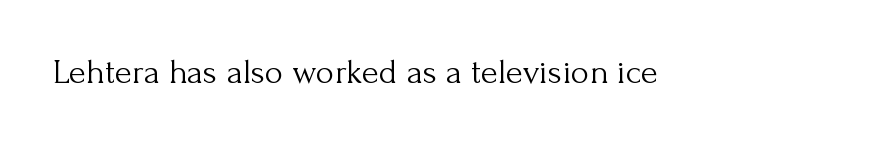
No word sits above an underline. Looks like regular typesetting: each glyph gets only the width it needs. Weight: not bold — regular or lighter. Unlike a clean sans, this face finishes its strokes with serifs.
